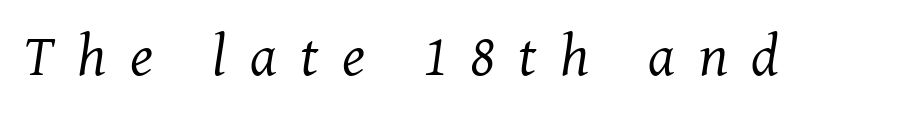
The image shows 59 px regular-weight serif type, italic (leaning right); set unusually wide letter spacing (+0.4 em), not underlined; medium stroke contrast and a medium x-height.
